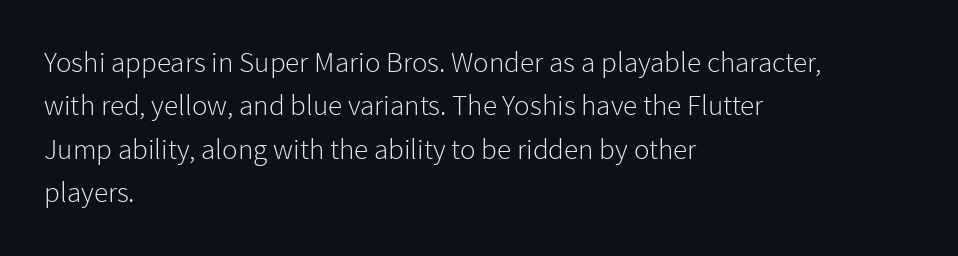
Q: Is the text bold? A: No.
Q: Is the text italic (slanted)? A: No, it is upright.
Q: Is the typeface a serif or a sans-serif typeface? A: Sans-serif.
Q: Is the text underlined? A: No.
Q: How is the paragraph aligned? A: Left-aligned.
Q: Is the spacing between letters normal or unusually wide? A: Normal.
Q: Is the spacing between lines tight, normal or loose? A: Normal.
Q: Width (condensed, normal, or wide)? A: Normal.
Q: Stroke contrast? A: Low.
Q: x-height? A: Medium.
Q: Monospaced? A: No.
